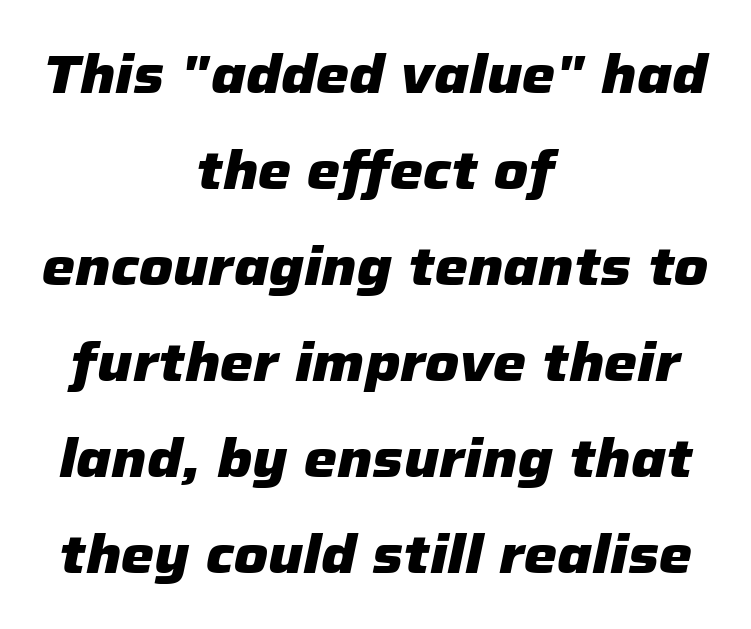
Q: Is the text bold? A: Yes.
Q: Is the text italic (slanted)? A: Yes, it leans right by about 12 degrees.
Q: Is the text underlined? A: No.
Q: How is the paragraph aligned? A: Centered.
Q: Is the spacing between letters normal or unusually wide? A: Normal.
Q: Width (condensed, normal, or wide)? A: Normal.
Q: Stroke contrast? A: Low.
Q: x-height? A: Medium.
Q: Monospaced? A: No.
